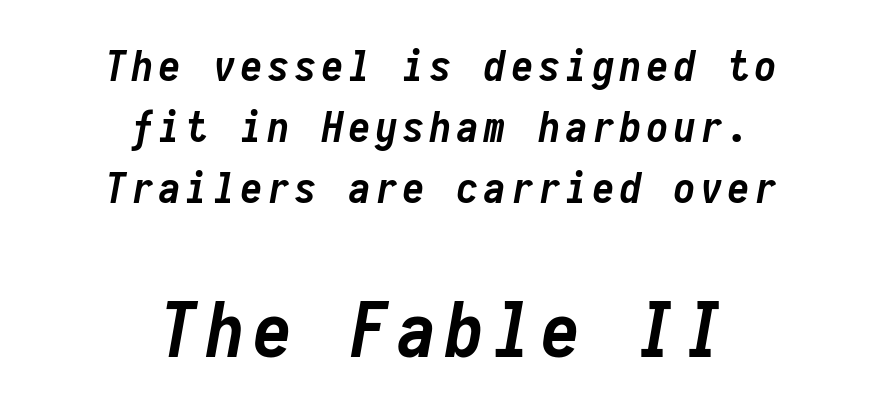
Heft: maximum for text — a bold. Style check: oblique. Visually, the bottom section dominates because its glyphs are scaled up. The string is rendered with underlining switched off.
